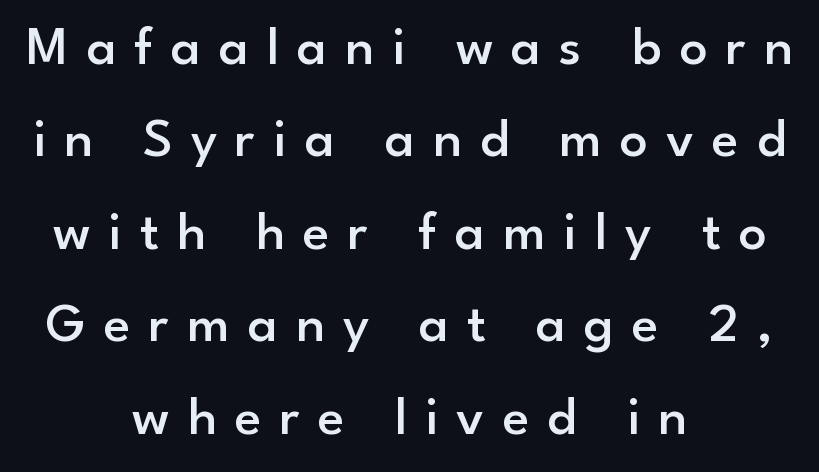
Summary of weight: moderately heavy, a semibold. The line texture is sparse and dotted thanks to wide tracking. I'd call this a sans setting — the letters go barefoot. Nope, not italic — everything's standing straight. Each letter keeps its own natural width here, so spacing adapts to shape. Leading: standard.
